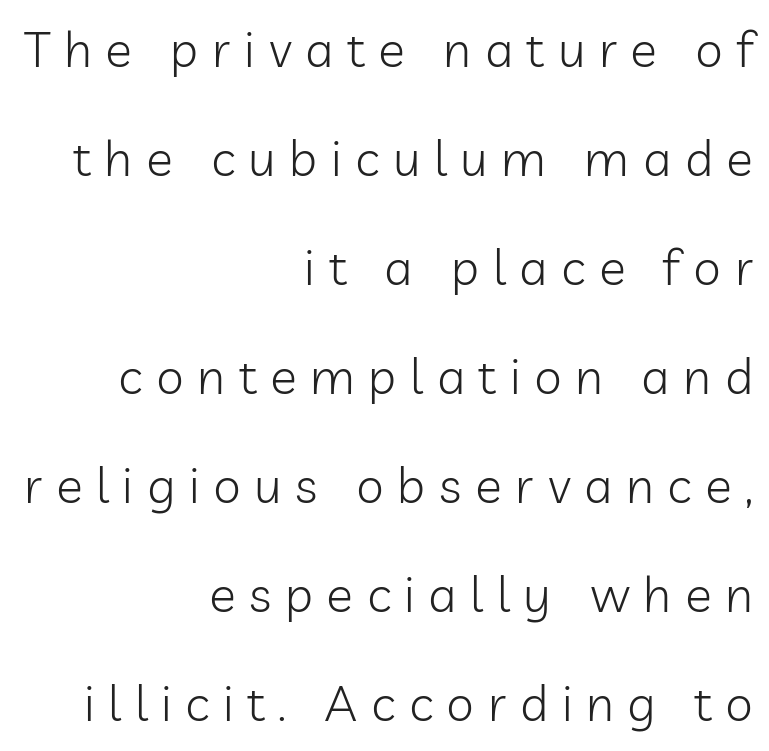
Q: Is the text bold? A: No.
Q: Is the text italic (slanted)? A: No, it is upright.
Q: Is the typeface a serif or a sans-serif typeface? A: Sans-serif.
Q: Is the text underlined? A: No.
Q: How is the paragraph aligned? A: Right-aligned.
Q: Is the spacing between letters normal or unusually wide? A: Unusually wide.
Q: Is the spacing between lines tight, normal or loose? A: Loose.
Q: Width (condensed, normal, or wide)? A: Normal.
Q: Stroke contrast? A: Low.
Q: x-height? A: Medium.
Q: Monospaced? A: No.
